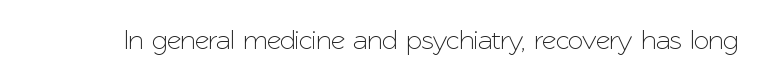
{"serif": "no", "italic": "no", "width": "normal", "stroke_contrast": "low", "x_height": "medium", "monospaced": "no", "underline": "no", "letter_spacing": "normal", "letter_spacing_em": 0.0, "glyph_px": 28}
